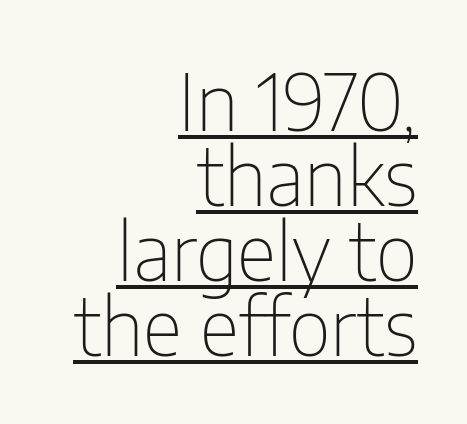
The image shows 78 px thin, condensed sans-serif type, upright; set right-aligned, tight line spacing (0.96x), normal letter spacing, underlined; low stroke contrast and a medium x-height.
